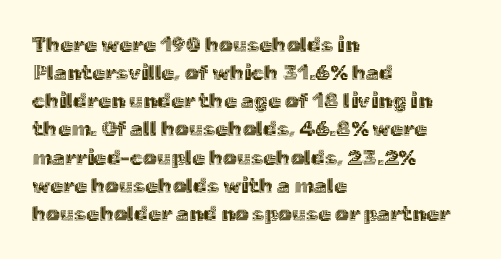
Teacher's note: observe the even left margin — that is flush-left alignment. No italicization has been applied; the sample stays upright. Clear beneath every line of the passage. Honestly, the letter spacing is just normal — you wouldn't notice it. A typesetter would call this leading conventional body-copy spacing.
